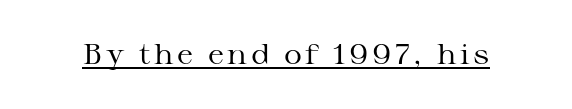
Italic: no, the glyphs are upright roman. Classification — serif. The face used here appears with an underline applied. The strokes are not fattened; the text isn't bold. Here the designer chose a conventional face with non-uniform glyph widths.
